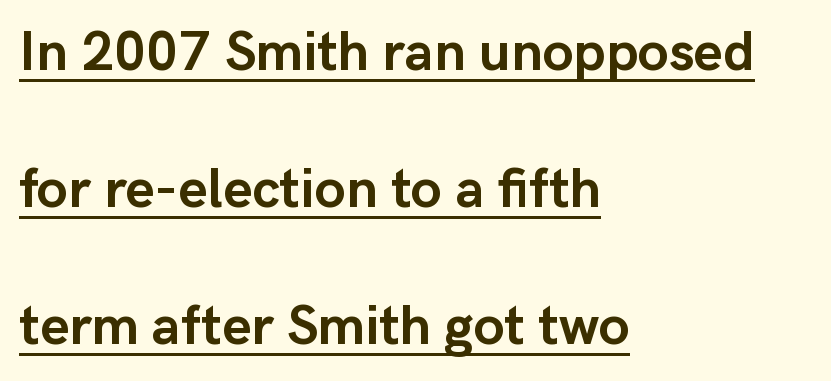
Designer's note — italics off, roman on. Successive baselines arrive slowly, with a big drop between each. The text block is weighted toward the left margin, trailing off unevenly rightward. The strokes are fattened all the way to bold.
